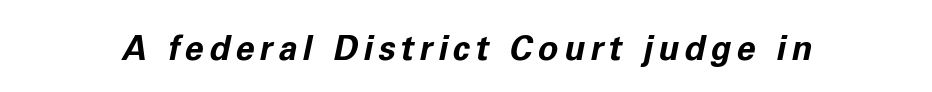
Nobody drew a line under any word here. The face used here is proportionally spaced, like ordinary book or web type. Bold? Absolutely — the strokes are thick and heavy. Compared with ordinary roman type, these characters are visibly tilted.
